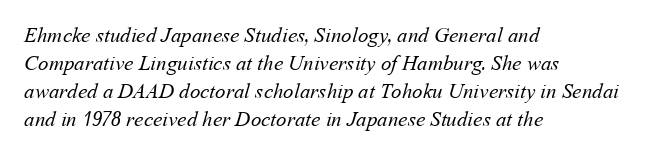
Default kerning and tracking; the words read as compact shapes. A normal amount of white space separates one row of letters from the next. Does the copy run flush right? No — it runs flush left. Plain, unruled lines of type.
